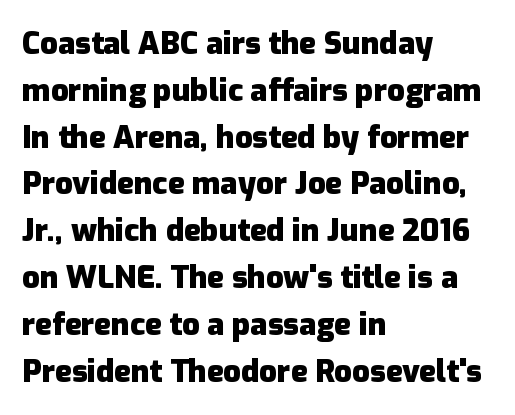
Q: Is the text bold? A: Yes.
Q: Is the text italic (slanted)? A: No, it is upright.
Q: Is the typeface a serif or a sans-serif typeface? A: Sans-serif.
Q: Is the text underlined? A: No.
Q: How is the paragraph aligned? A: Left-aligned.
Q: Is the spacing between letters normal or unusually wide? A: Normal.
Q: Is the spacing between lines tight, normal or loose? A: Normal.
Q: Width (condensed, normal, or wide)? A: Normal.
Q: Stroke contrast? A: Low.
Q: x-height? A: Medium.
Q: Monospaced? A: No.
